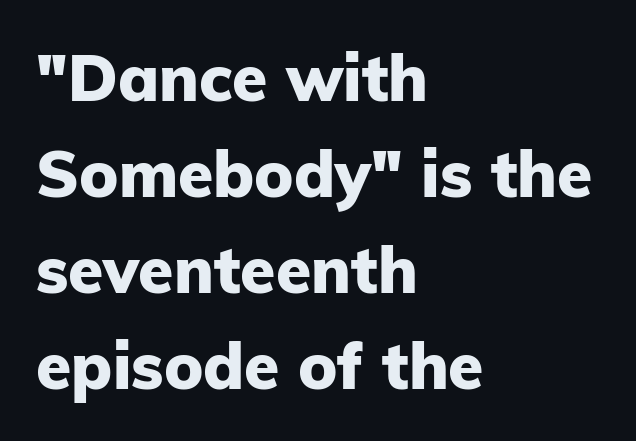
These lines keep a tight, regular rhythm from letter to letter. These lines are rendered in a variable-pitch font. These lines sit exactly where default settings would place them. The typesetter chose a ragged-right arrangement here.
